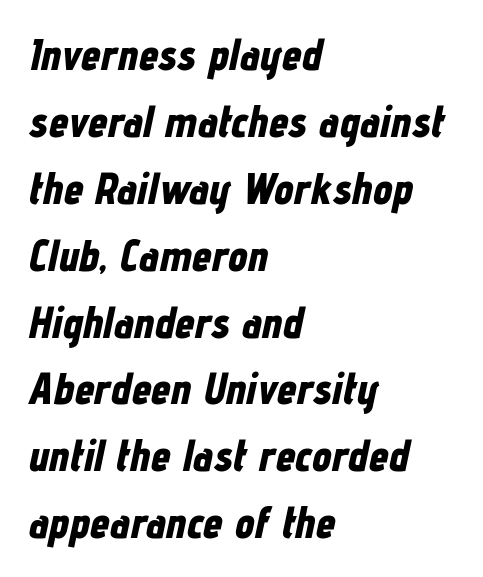
The image shows 44 px bold, condensed type, italic (leaning right); set left-aligned, normal line spacing (1.52x), normal letter spacing, not underlined; low stroke contrast and a medium x-height.
